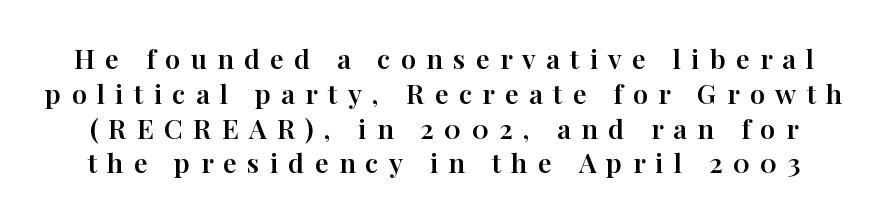
The image shows 27 px text type, upright; set normal line spacing (1.29x), unusually wide letter spacing (+0.38 em), not underlined.
